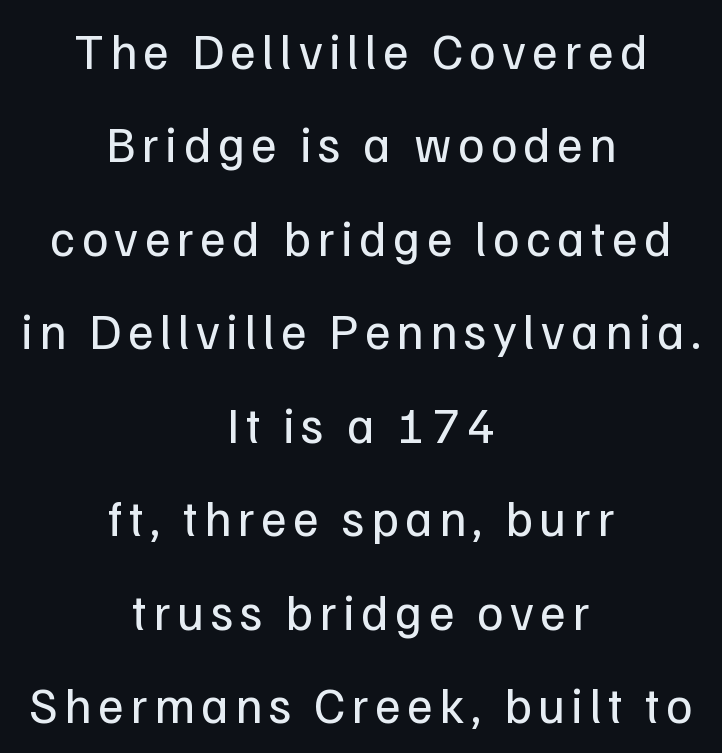
Nothing heavy about these letters — not bold at all. Tall strokes in this sample are plumb rather than angled. The rendering uses natural spacing where letterforms have individual widths. I'd call this a sans setting — the letters go barefoot. The setting favours the middle, as headings and verse often do.
